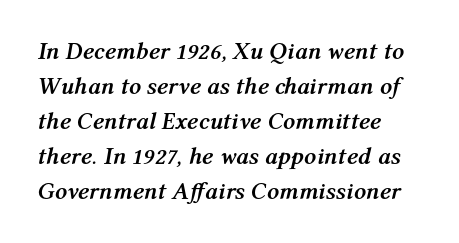
Q: Is the text bold? A: Yes.
Q: Is the text italic (slanted)? A: Yes, it leans right by about 12 degrees.
Q: Is the text underlined? A: No.
Q: How is the paragraph aligned? A: Left-aligned.
Q: Is the spacing between letters normal or unusually wide? A: Normal.
Q: Is the spacing between lines tight, normal or loose? A: Normal.
